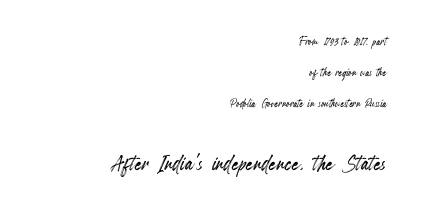
The vertical gap from one line to the next is large. The setting favours the right margin, as signatures and pull-quotes sometimes do. Does extra space separate the letters? No, they use regular spacing. Anything drawn beneath the words? Only blank space.
